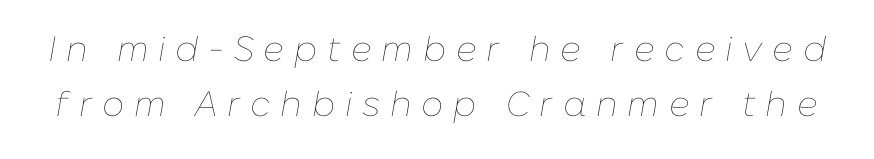
Q: Is the text bold? A: No.
Q: Is the text italic (slanted)? A: Yes, it leans right by about 10 degrees.
Q: Is the text underlined? A: No.
Q: Is the spacing between letters normal or unusually wide? A: Unusually wide.
Q: Is the spacing between lines tight, normal or loose? A: Normal.
Q: Width (condensed, normal, or wide)? A: Normal.
Q: Stroke contrast? A: Low.
Q: x-height? A: Medium.
Q: Monospaced? A: No.
